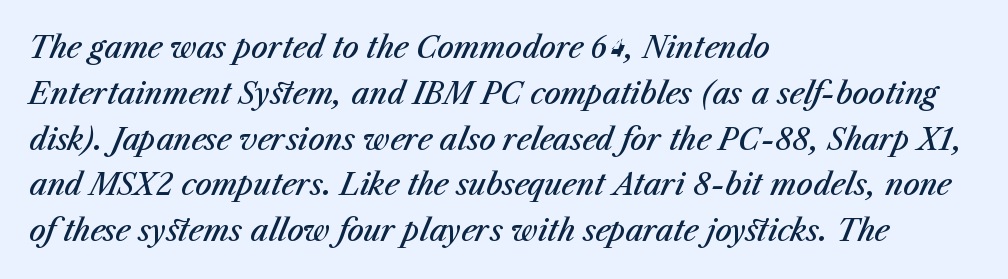
The image shows 29 px semibold type, italic (leaning right); set left-aligned, normal line spacing (1.58x), normal letter spacing, not underlined; medium stroke contrast and a medium x-height.
